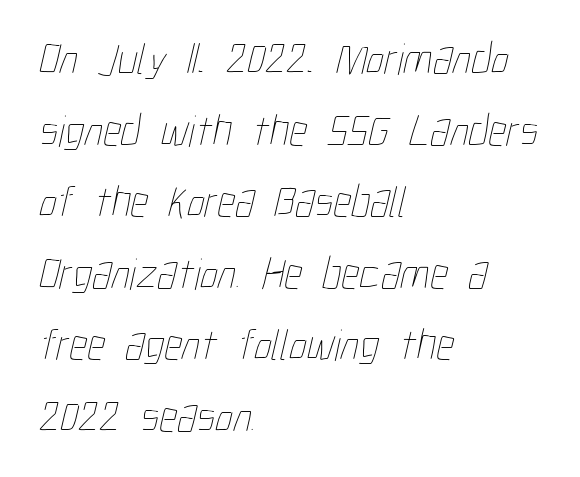
{"bold": "no", "weight": "thin", "width": "condensed", "stroke_contrast": "low", "x_height": "medium", "monospaced": "no", "underline": "no", "align": "left", "line_spacing": "normal", "line_spacing_ratio": 1.59, "letter_spacing": "normal", "letter_spacing_em": 0.0, "glyph_px": 45}
